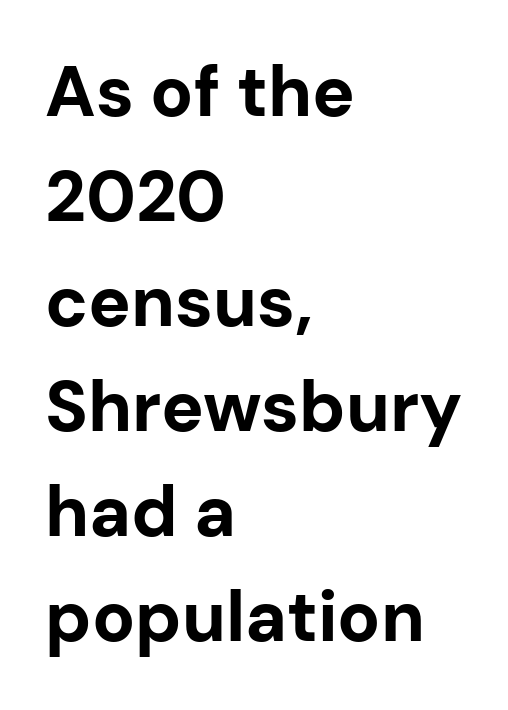
Q: Is the text bold? A: Yes.
Q: Is the text italic (slanted)? A: No, it is upright.
Q: Is the typeface a serif or a sans-serif typeface? A: Sans-serif.
Q: Is the text underlined? A: No.
Q: How is the paragraph aligned? A: Left-aligned.
Q: Is the spacing between letters normal or unusually wide? A: Normal.
Q: Is the spacing between lines tight, normal or loose? A: Normal.
Q: Width (condensed, normal, or wide)? A: Normal.
Q: Stroke contrast? A: Low.
Q: x-height? A: Medium.
Q: Monospaced? A: No.
